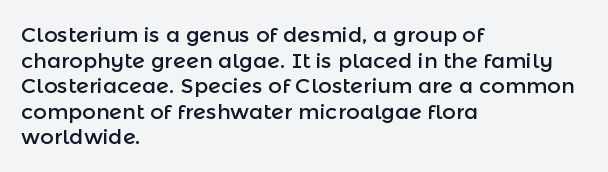
The image shows 21 px text type, upright; set left-aligned, line spacing 1.22x, normal letter spacing, not underlined.
